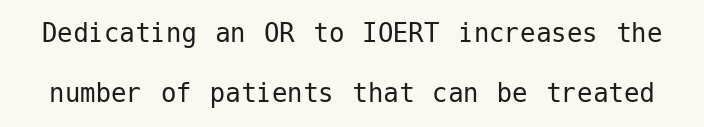
Ink coverage per letter is moderate at most. Italic: no, the glyphs are upright roman. This sample uses plain, unmodified letter spacing. A typesetter would label this face a sans.
